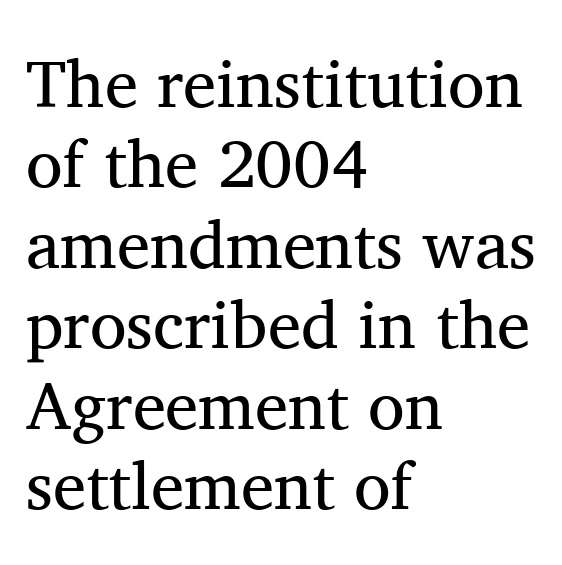
Is the stroke heavy? The answer is a plain regular-or-lighter. Vertical strokes here are truly vertical. The lines are quadded left. Default kerning and tracking; the words read as compact shapes. This rendering employs a face with finishing strokes, i.e., a serif. The face used here is proportionally spaced, like ordinary book or web type.
